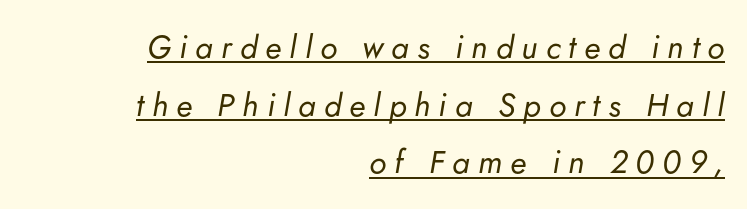
The image shows 32 px regular-weight type, italic (leaning right); set right-aligned, line spacing 1.8x, unusually wide letter spacing (+0.25 em), underlined; low stroke contrast and a small x-height.
